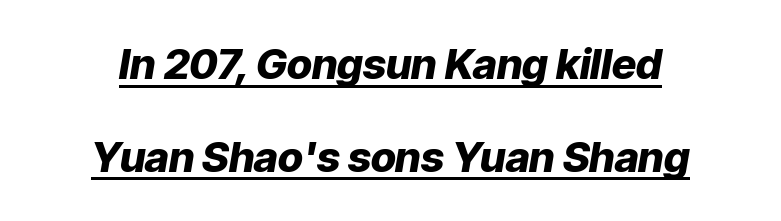
{"italic": "yes", "lean": "right", "slant_degrees": 9, "bold": "yes", "weight": "heavy", "width": "normal", "stroke_contrast": "low", "x_height": "medium", "monospaced": "no", "underline": "yes", "align": "center", "line_spacing": "loose", "line_spacing_ratio": 2.21, "letter_spacing": "normal", "letter_spacing_em": 0.0, "glyph_px": 42}
